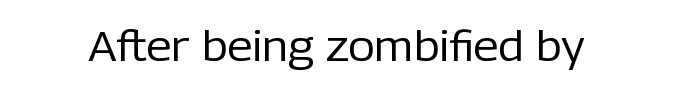
The strip under each line holds only bare page. Summary of weight: not heavy and not bold. Do the letters lean? They stand straight. A typesetter would call this zero additional tracking. Note: no serifs on the glyphs.
